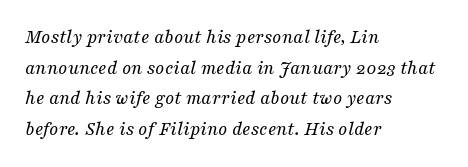
Q: Is the text bold? A: No.
Q: Is the text italic (slanted)? A: Yes, it leans right by about 16 degrees.
Q: Is the text underlined? A: No.
Q: How is the paragraph aligned? A: Left-aligned.
Q: Is the spacing between letters normal or unusually wide? A: Normal.
Q: Is the spacing between lines tight, normal or loose? A: Normal.
